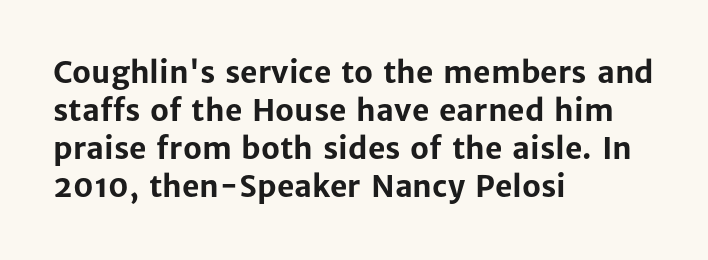
Q: Is the text bold? A: Yes.
Q: Is the text italic (slanted)? A: No, it is upright.
Q: Is the typeface a serif or a sans-serif typeface? A: Sans-serif.
Q: Is the text underlined? A: No.
Q: How is the paragraph aligned? A: Left-aligned.
Q: Is the spacing between letters normal or unusually wide? A: Normal.
Q: Is the spacing between lines tight, normal or loose? A: Normal.
Q: Width (condensed, normal, or wide)? A: Normal.
Q: Stroke contrast? A: Low.
Q: x-height? A: Medium.
Q: Monospaced? A: No.
